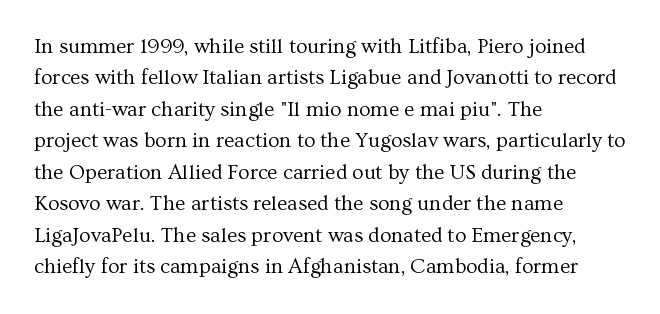
Each row of text sits above clean, open space. Italic? Not at all — the glyphs are vertical. Typeset ragged right — the left edge is the straight one. Each word holds together tightly as a unit, with standard inter-letter gaps. Interline gaps are of average width in this sample.
